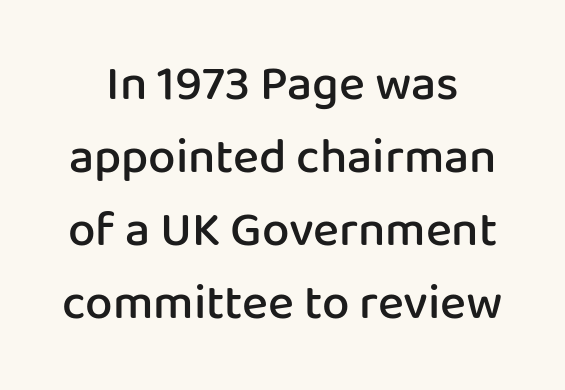
Q: Is the text bold? A: Semi-bold.
Q: Is the text italic (slanted)? A: No, it is upright.
Q: Is the typeface a serif or a sans-serif typeface? A: Sans-serif.
Q: Is the text underlined? A: No.
Q: Is the spacing between letters normal or unusually wide? A: Normal.
Q: Is the spacing between lines tight, normal or loose? A: Normal.
Q: Width (condensed, normal, or wide)? A: Normal.
Q: Stroke contrast? A: Low.
Q: x-height? A: Medium.
Q: Monospaced? A: No.
